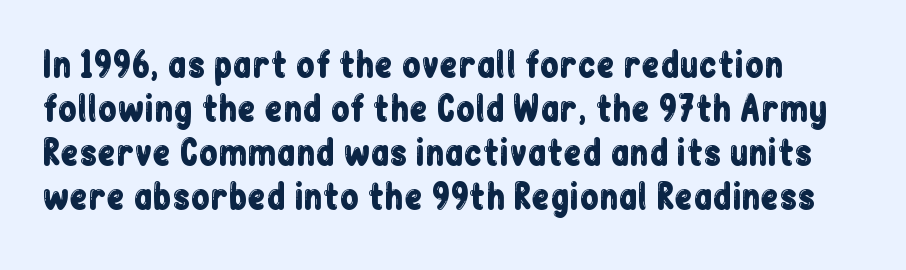
Q: Is the text italic (slanted)? A: No, it is upright.
Q: Is the typeface a serif or a sans-serif typeface? A: Sans-serif.
Q: Is the text underlined? A: No.
Q: Is the spacing between letters normal or unusually wide? A: Normal.
Q: Is the spacing between lines tight, normal or loose? A: Normal.
Q: Width (condensed, normal, or wide)? A: Condensed.
Q: Stroke contrast? A: Low.
Q: x-height? A: Medium.
Q: Monospaced? A: No.
